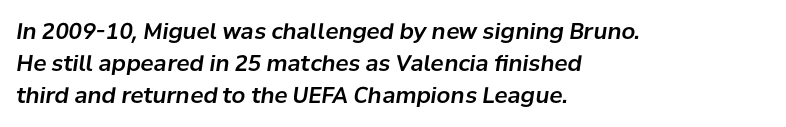
One-word summary of the alignment: left. Does the lettering tilt? It does — this is italic. This sample keeps an unexceptional amount of space between lines. Nothing unusual about the tracking: characters are spaced as the font intends. The words here are not underlined.
